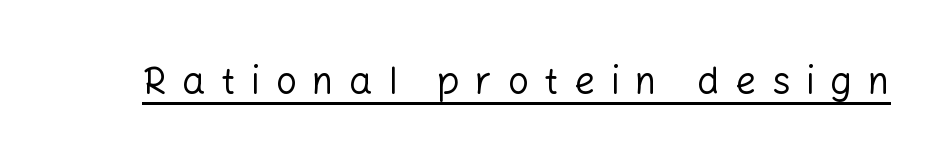
The letters stand upright; this is a roman face. The type family on display is of the sans-serif kind. A typesetter would call this proportional, since set widths differ per character. Students, note that the glyphs here are deliberately spaced far apart.
